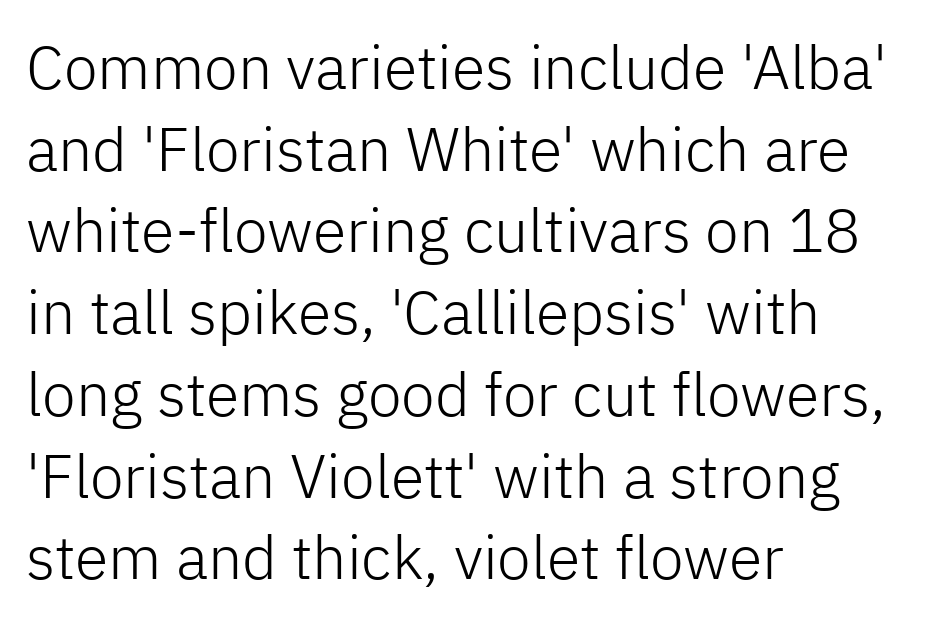
Q: Is the text bold? A: No.
Q: Is the text italic (slanted)? A: No, it is upright.
Q: Is the typeface a serif or a sans-serif typeface? A: Sans-serif.
Q: Is the text underlined? A: No.
Q: How is the paragraph aligned? A: Left-aligned.
Q: Is the spacing between letters normal or unusually wide? A: Normal.
Q: Is the spacing between lines tight, normal or loose? A: Normal.
Q: Width (condensed, normal, or wide)? A: Normal.
Q: Stroke contrast? A: Low.
Q: x-height? A: Medium.
Q: Monospaced? A: No.
